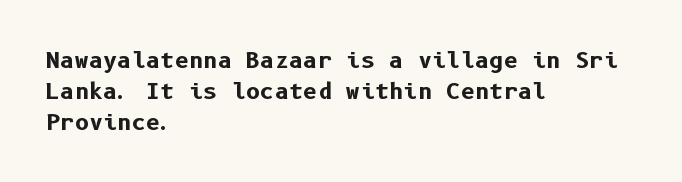
Q: Is the text bold? A: Yes.
Q: Is the text italic (slanted)? A: No, it is upright.
Q: Is the text underlined? A: No.
Q: How is the paragraph aligned? A: Left-aligned.
Q: Is the spacing between letters normal or unusually wide? A: Normal.
Q: Is the spacing between lines tight, normal or loose? A: Normal.
